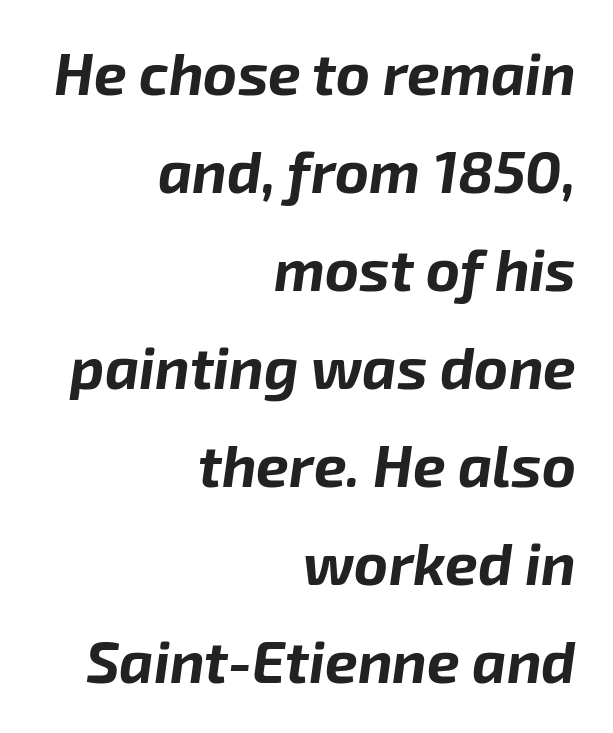
Q: Is the text bold? A: Yes.
Q: Is the text italic (slanted)? A: Yes, it leans right by about 8 degrees.
Q: Is the text underlined? A: No.
Q: How is the paragraph aligned? A: Right-aligned.
Q: Is the spacing between letters normal or unusually wide? A: Normal.
Q: Is the spacing between lines tight, normal or loose? A: Normal.
Q: Width (condensed, normal, or wide)? A: Normal.
Q: Stroke contrast? A: Low.
Q: x-height? A: Medium.
Q: Monospaced? A: No.
